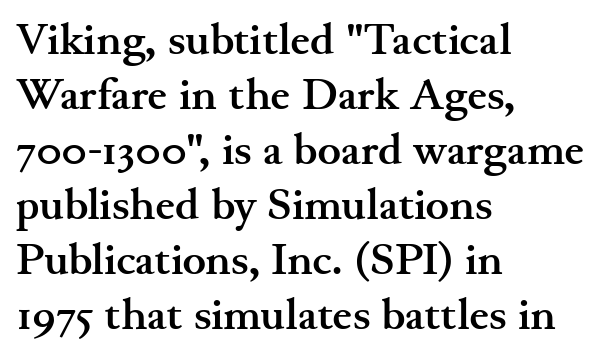
{"serif": "yes", "italic": "no", "bold": "yes", "weight": "semibold", "width": "wide", "stroke_contrast": "medium", "x_height": "small", "monospaced": "no", "underline": "no", "align": "left", "line_spacing": "normal", "line_spacing_ratio": 1.25, "letter_spacing": "normal", "letter_spacing_em": 0.0, "glyph_px": 44}
